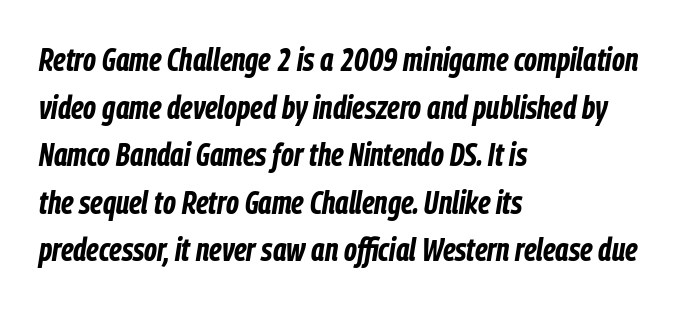
The letters are bold, with thick, heavy strokes. A clean baseline with only descenders dipping below it. Is this a fixed-width face? No — the glyphs have proportional, varying widths. The face used here has a pronounced slope to its letters. Default kerning and tracking; the words read as compact shapes. The rag falls on the right side of this text block.
